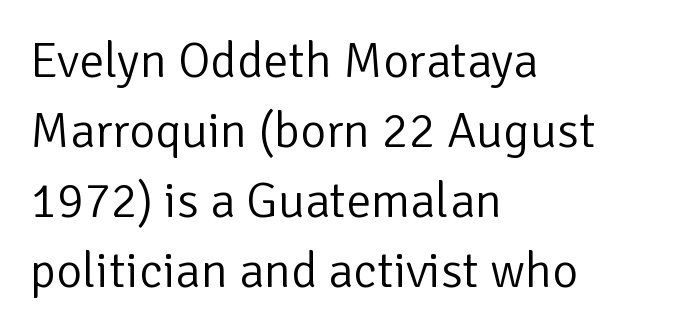
Q: Is the text bold? A: No.
Q: Is the text italic (slanted)? A: No, it is upright.
Q: Is the typeface a serif or a sans-serif typeface? A: Sans-serif.
Q: Is the text underlined? A: No.
Q: How is the paragraph aligned? A: Left-aligned.
Q: Is the spacing between letters normal or unusually wide? A: Normal.
Q: Is the spacing between lines tight, normal or loose? A: Normal.
Q: Width (condensed, normal, or wide)? A: Normal.
Q: Stroke contrast? A: Low.
Q: x-height? A: Medium.
Q: Monospaced? A: No.
